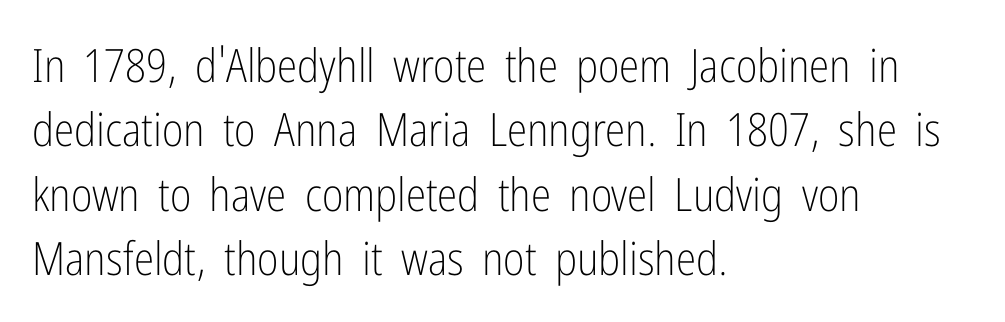
The image shows 46 px light, condensed sans-serif type, upright; set left-aligned, normal line spacing (1.4x), normal letter spacing, not underlined; low stroke contrast and a medium x-height.
